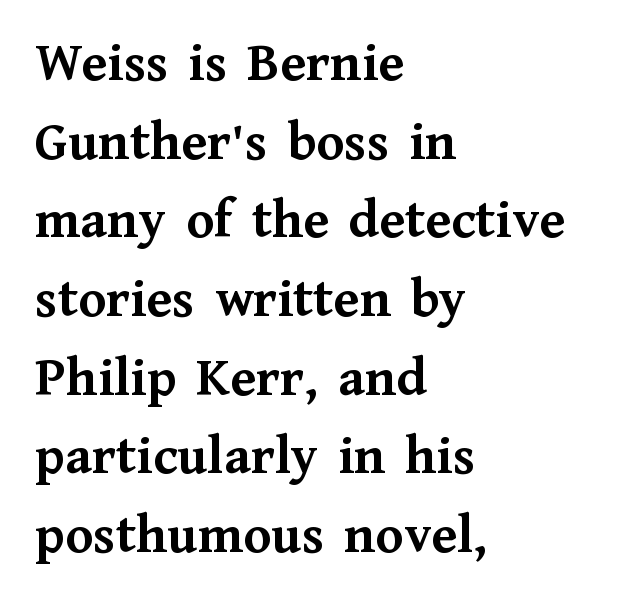
The image shows 57 px semibold serif type, upright; set left-aligned, normal line spacing (1.38x), normal letter spacing, not underlined; medium stroke contrast and a medium x-height.
